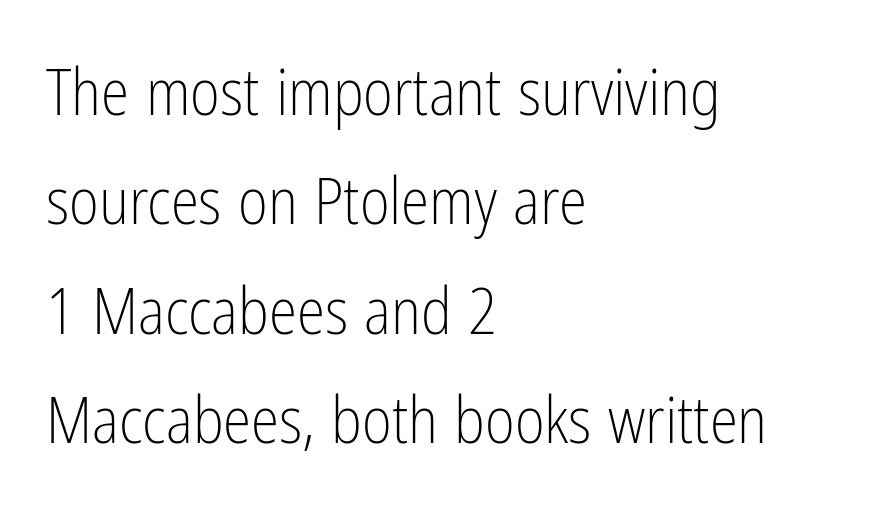
Characters remain perfectly vertical along every line. Beneath every word, the page is bare. Each letter's strokes conclude bluntly, with no projecting serifs. The setting favours the left margin, as ordinary paragraphs usually do.
